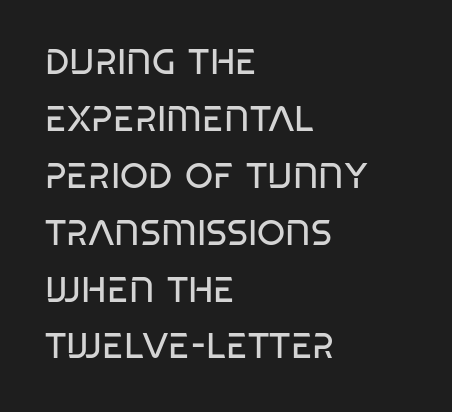
This sample keeps an unexceptional amount of space between lines. Ascenders rise straight up at ninety degrees. Each letter's strokes conclude bluntly, with no projecting serifs. Each row of text sits above clean, open space.
